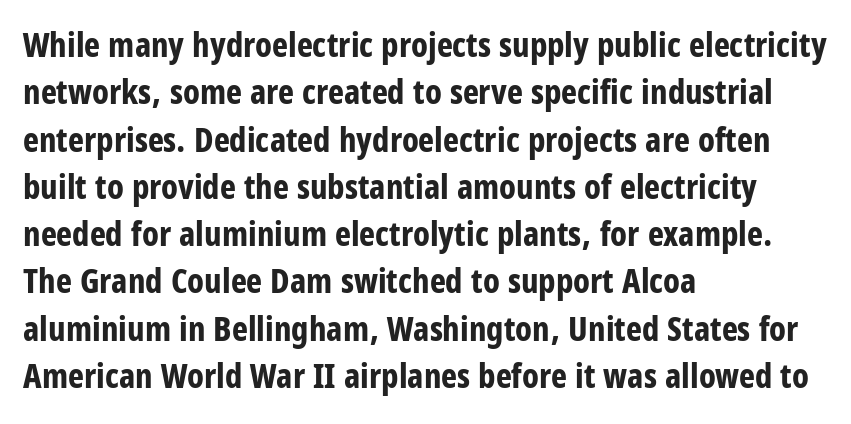
{"serif": "no", "italic": "no", "bold": "yes", "weight": "bold", "width": "condensed", "stroke_contrast": "low", "x_height": "large", "monospaced": "no", "underline": "no", "align": "left", "line_spacing": "normal", "line_spacing_ratio": 1.39, "letter_spacing": "normal", "letter_spacing_em": 0.0, "glyph_px": 34}
